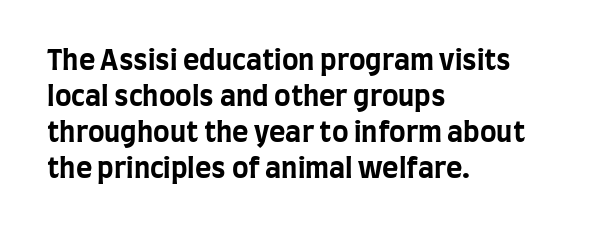
Q: Is the text bold? A: Yes.
Q: Is the text italic (slanted)? A: No, it is upright.
Q: Is the typeface a serif or a sans-serif typeface? A: Sans-serif.
Q: Is the text underlined? A: No.
Q: How is the paragraph aligned? A: Left-aligned.
Q: Is the spacing between letters normal or unusually wide? A: Normal.
Q: Is the spacing between lines tight, normal or loose? A: Normal.
Q: Width (condensed, normal, or wide)? A: Condensed.
Q: Stroke contrast? A: Low.
Q: x-height? A: Large.
Q: Monospaced? A: No.
